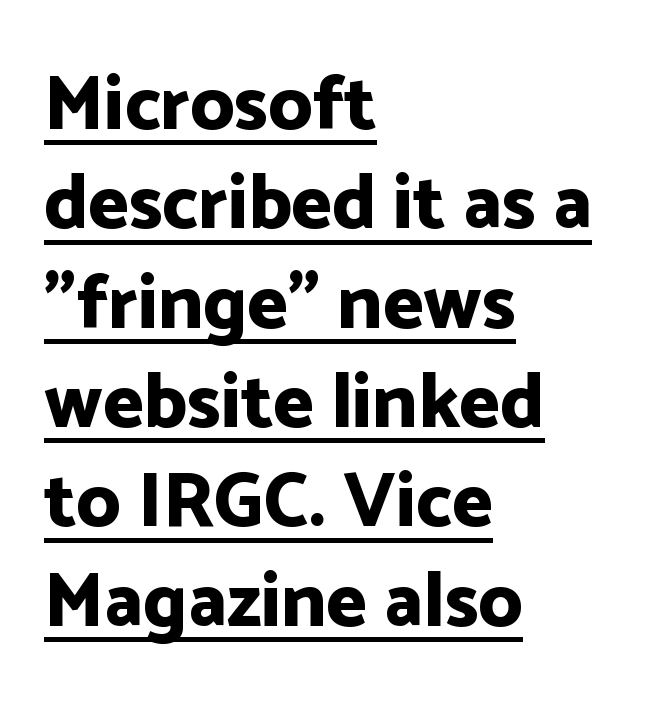
A typesetter would label this face a sans. The sample's only ornament is a line tracing under the words. Nobody touched the tracking dial on this one. Does the lettering tilt? It doesn't — this is upright.
